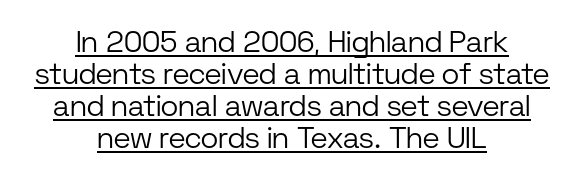
In terms of posture, this sample is upright. No chunkiness to these letters — they're not bold. Each new line begins almost immediately beneath the previous one. The face used here appears with an underline applied. Each letter keeps its own natural width here, so spacing adapts to shape. A typesetter would label this face a sans.
